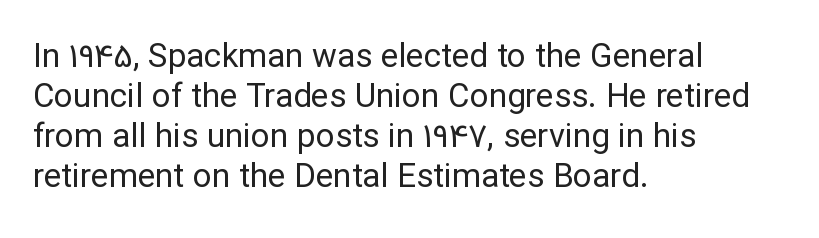
Q: Is the text bold? A: No.
Q: Is the text italic (slanted)? A: No, it is upright.
Q: Is the typeface a serif or a sans-serif typeface? A: Sans-serif.
Q: Is the text underlined? A: No.
Q: How is the paragraph aligned? A: Left-aligned.
Q: Is the spacing between letters normal or unusually wide? A: Normal.
Q: Width (condensed, normal, or wide)? A: Normal.
Q: Stroke contrast? A: Low.
Q: x-height? A: Medium.
Q: Monospaced? A: No.
